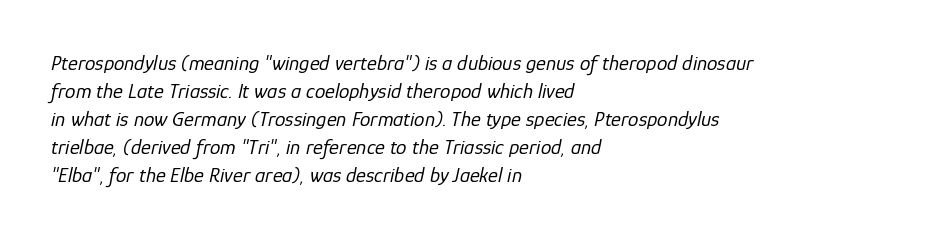
Q: Is the text bold? A: No.
Q: Is the text italic (slanted)? A: Yes, it leans right by about 12 degrees.
Q: Is the text underlined? A: No.
Q: How is the paragraph aligned? A: Left-aligned.
Q: Is the spacing between letters normal or unusually wide? A: Normal.
Q: Is the spacing between lines tight, normal or loose? A: Normal.
